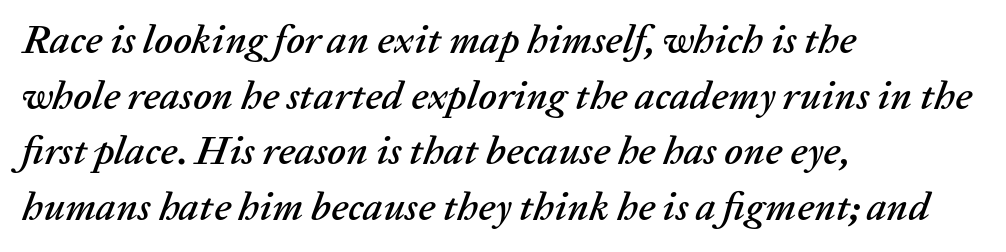
Q: Is the text italic (slanted)? A: Yes, it leans right by about 20 degrees.
Q: Is the text underlined? A: No.
Q: How is the paragraph aligned? A: Left-aligned.
Q: Is the spacing between letters normal or unusually wide? A: Normal.
Q: Is the spacing between lines tight, normal or loose? A: Normal.
Q: Width (condensed, normal, or wide)? A: Normal.
Q: Stroke contrast? A: Low.
Q: x-height? A: Medium.
Q: Monospaced? A: No.
